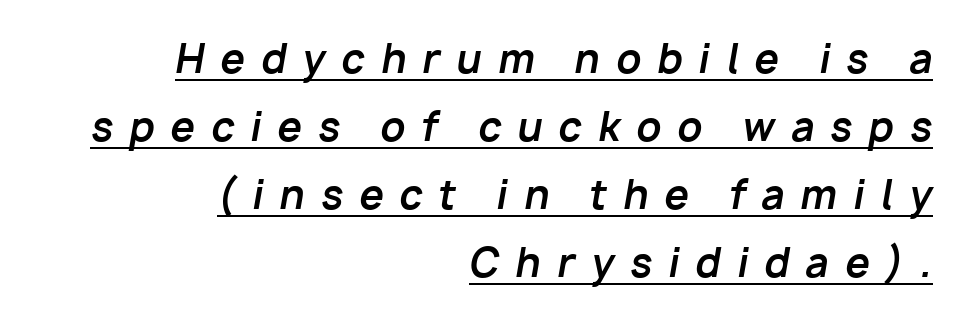
Q: Is the text bold? A: Yes.
Q: Is the text italic (slanted)? A: Yes, it leans right by about 10 degrees.
Q: Is the text underlined? A: Yes.
Q: How is the paragraph aligned? A: Right-aligned.
Q: Is the spacing between letters normal or unusually wide? A: Unusually wide.
Q: Width (condensed, normal, or wide)? A: Normal.
Q: Stroke contrast? A: Low.
Q: x-height? A: Medium.
Q: Monospaced? A: No.
